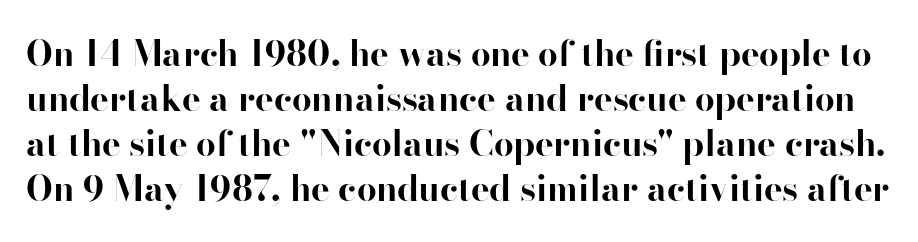
The line-height multiplier appears to be the usual default. Descender tails drop into unmarked territory. Posture: straight, roman, zero tilt. Think of a printed novel: that variable character pitch is what you see here.
